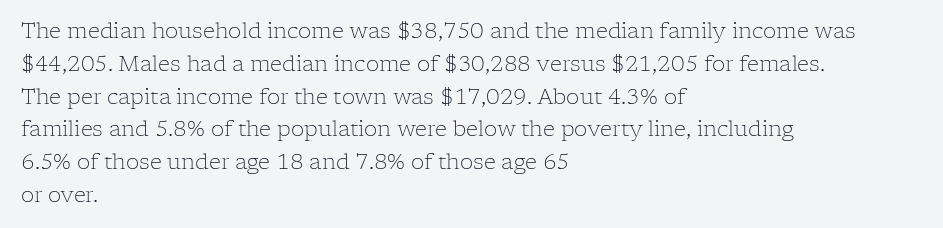
The image shows 21 px text type, upright; set left-aligned, normal line spacing (1.56x), normal letter spacing, not underlined.
